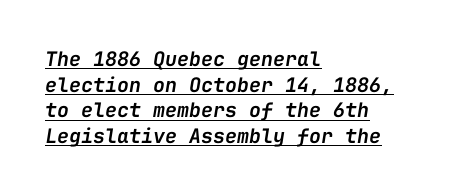
Q: Is the text bold? A: Semi-bold.
Q: Is the text italic (slanted)? A: Yes, it leans right by about 9 degrees.
Q: Is the text underlined? A: Yes.
Q: How is the paragraph aligned? A: Left-aligned.
Q: Is the spacing between letters normal or unusually wide? A: Normal.
Q: Is the spacing between lines tight, normal or loose? A: Normal.
